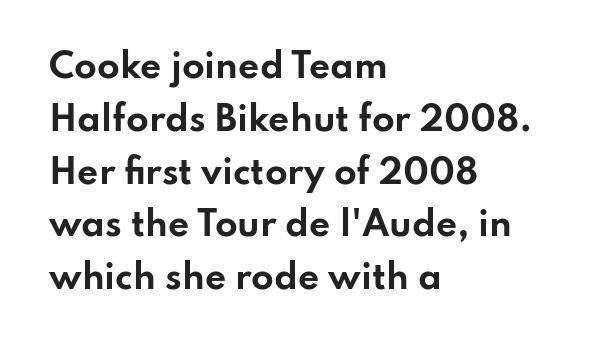
Q: Is the text bold? A: Yes.
Q: Is the text italic (slanted)? A: No, it is upright.
Q: Is the typeface a serif or a sans-serif typeface? A: Sans-serif.
Q: Is the text underlined? A: No.
Q: How is the paragraph aligned? A: Left-aligned.
Q: Is the spacing between letters normal or unusually wide? A: Normal.
Q: Is the spacing between lines tight, normal or loose? A: Normal.
Q: Width (condensed, normal, or wide)? A: Wide.
Q: Stroke contrast? A: Low.
Q: x-height? A: Small.
Q: Monospaced? A: No.
